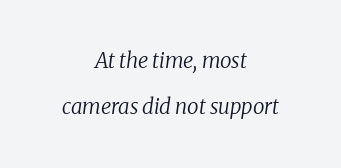
Q: Is the text bold? A: No.
Q: Is the text italic (slanted)? A: Yes, it leans right by about 8 degrees.
Q: Is the text underlined? A: No.
Q: How is the paragraph aligned? A: Centered.
Q: Is the spacing between letters normal or unusually wide? A: Normal.
Q: Is the spacing between lines tight, normal or loose? A: Loose.
